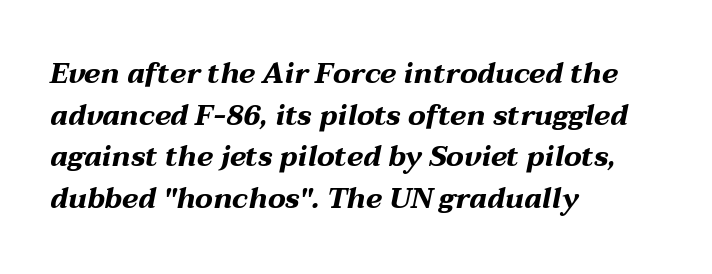
The rendering keeps characters at their native spacing. The letters advance in unequal steps, a hallmark of proportional type. The face used here has a pronounced slope to its letters. Emphasis by weight is at full strength: bold. The foot of each line stays bare and open.
